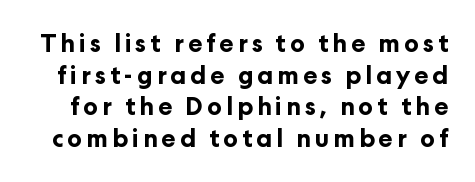
The image shows 24 px bold type, upright; set normal line spacing (1.32x), not underlined.
